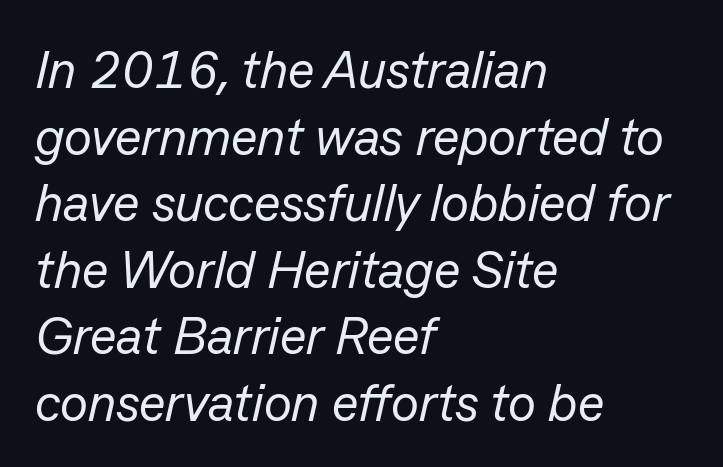
Each stroke keeps to a modest, everyday thickness or less. Nobody touched the tracking dial on this one. Bare-footed words on every line. Caption: multi-line text, flush left, ragged right.
